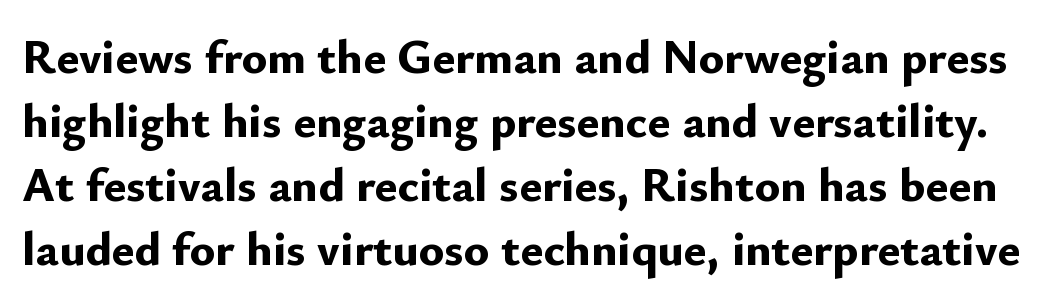
{"serif": "no", "italic": "no", "bold": "yes", "weight": "bold", "width": "normal", "stroke_contrast": "low", "x_height": "small", "monospaced": "no", "underline": "no", "line_spacing": "normal", "line_spacing_ratio": 1.33, "letter_spacing": "normal", "letter_spacing_em": 0.0, "glyph_px": 48}
